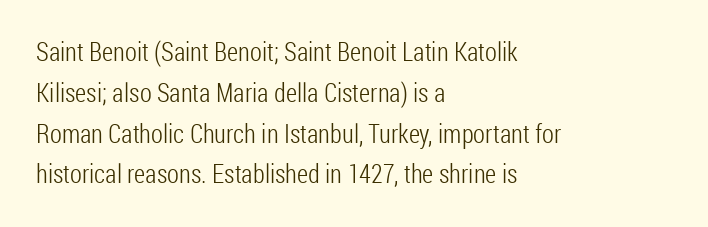
Q: Is the text bold? A: No.
Q: Is the text italic (slanted)? A: No, it is upright.
Q: Is the text underlined? A: No.
Q: How is the paragraph aligned? A: Left-aligned.
Q: Is the spacing between letters normal or unusually wide? A: Normal.
Q: Is the spacing between lines tight, normal or loose? A: Normal.
